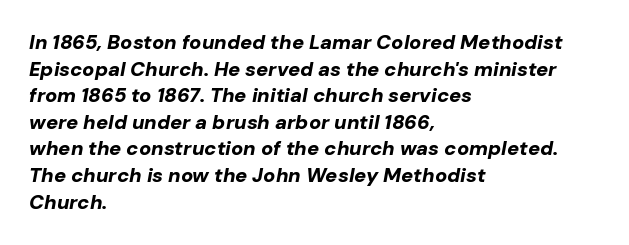
The passage shown leans; its letterforms are oblique. The setting favours the left margin, as ordinary paragraphs usually do. Check under the words: just untouched page. The gaps between neighbouring characters are ordinary and unremarkable. This block has exactly the height ordinary leading produces.
